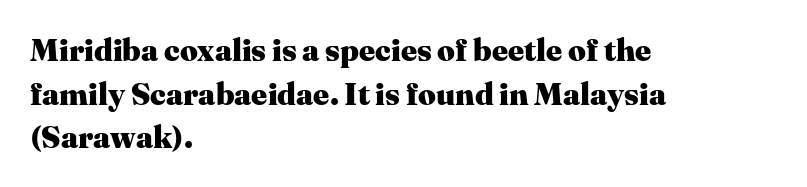
{"serif": "yes", "italic": "no", "bold": "yes", "weight": "heavy", "width": "normal", "stroke_contrast": "medium", "x_height": "medium", "monospaced": "no", "underline": "no", "align": "left", "line_spacing": "normal", "line_spacing_ratio": 1.41, "letter_spacing": "normal", "letter_spacing_em": 0.0, "glyph_px": 31}
